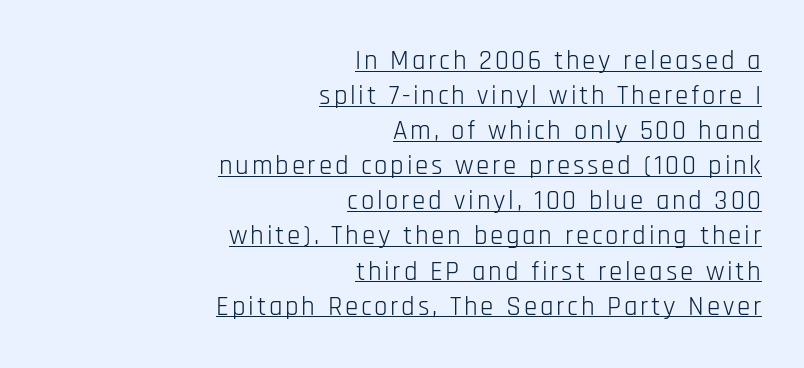
Regular leading. Characters remain perfectly vertical along every line. Each line ends at the same right margin while the left side varies. Underlined type.
